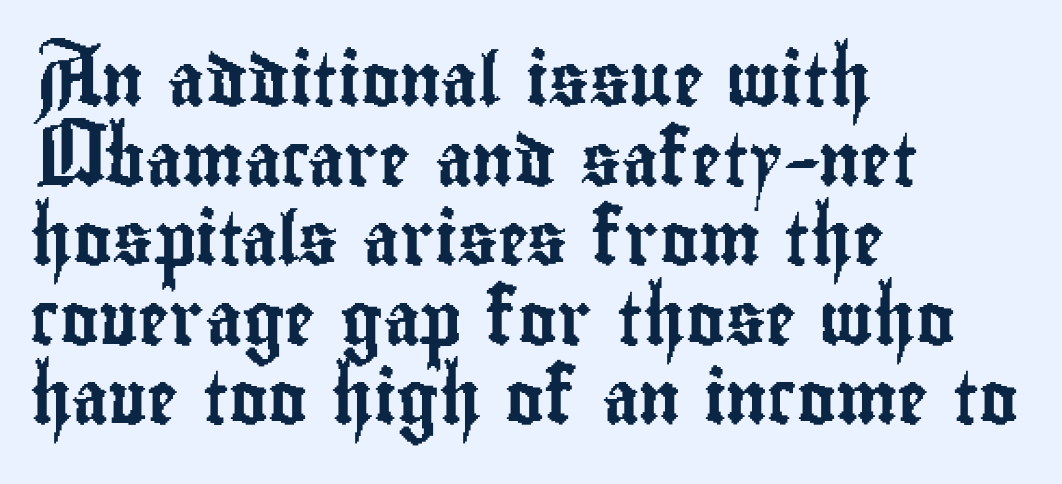
The image shows 52 px condensed sans-serif type, upright; set left-aligned, normal line spacing (1.53x), normal letter spacing, not underlined; low stroke contrast and a small x-height.
